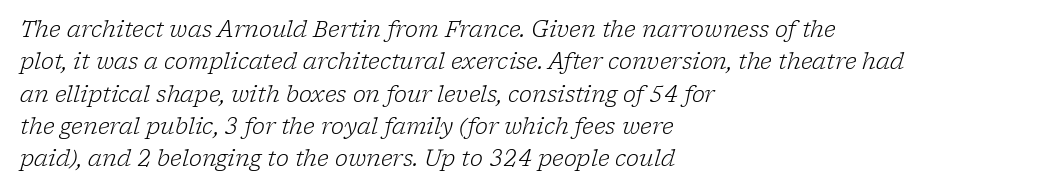
{"italic": "yes", "lean": "right", "slant_degrees": 17, "bold": "no", "underline": "no", "align": "left", "line_spacing": "normal", "line_spacing_ratio": 1.47, "letter_spacing": "normal", "letter_spacing_em": 0.0, "glyph_px": 22}
